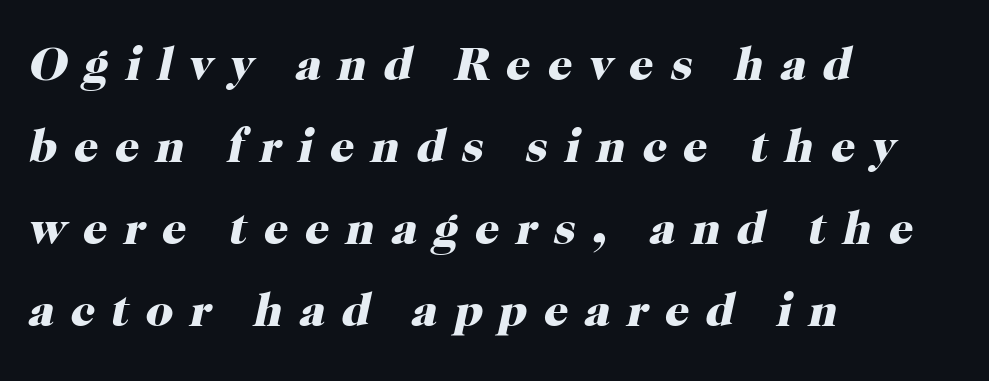
The image shows 48 px heavy serif type, italic (leaning right); set left-aligned, line spacing 1.71x, unusually wide letter spacing (+0.34 em), not underlined; high stroke contrast and a medium x-height.
